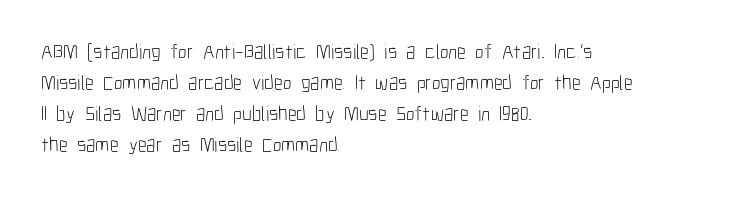
No chunkiness to these letters — they're not bold. The area under the type is left untouched. This rendering uses left alignment, leaving the right contour irregular. The font's upright variant was chosen for this text. Compared with typical body copy, the letter spacing here is the same.
